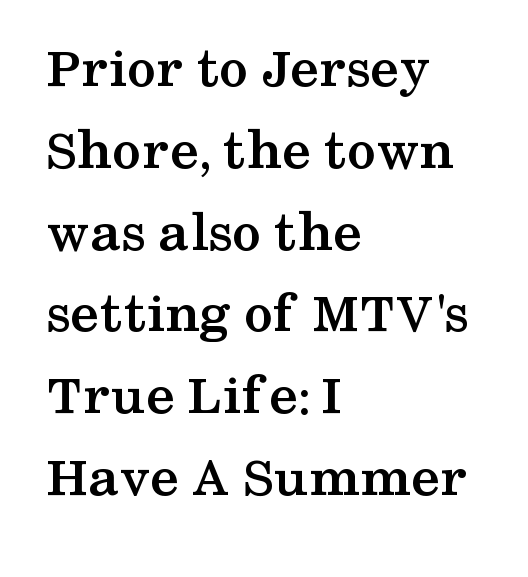
The image shows 58 px semibold, wide serif type, upright; set left-aligned, normal line spacing (1.41x), normal letter spacing, not underlined; medium stroke contrast and a medium x-height.
